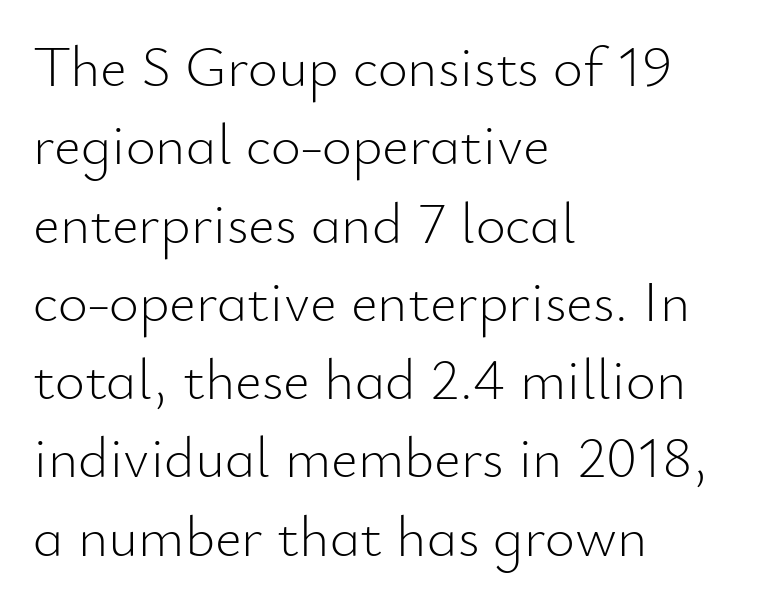
Bare-footed words on every line. This reads as an unemphasized weight, regular at the heaviest. This rendering uses left alignment, leaving the right contour irregular. Italic? Not at all — the glyphs are vertical. Grotesque or geometric, the face here clearly has no serifs.
